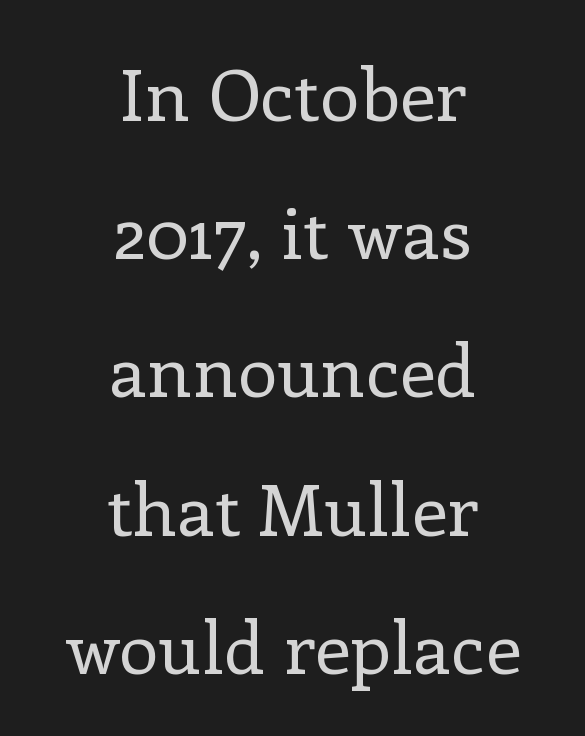
Tracking value appears to be zero — textbook default spacing. The specimen omits any rule beneath the text block's lines. Do the characters align in a grid? No, the font is proportional. Look at the bottom of the vertical strokes: they flare into serifs here. If you drew a line through each stem, it would be perfectly vertical. Think standard paragraph weight, or any step lighter than that.
